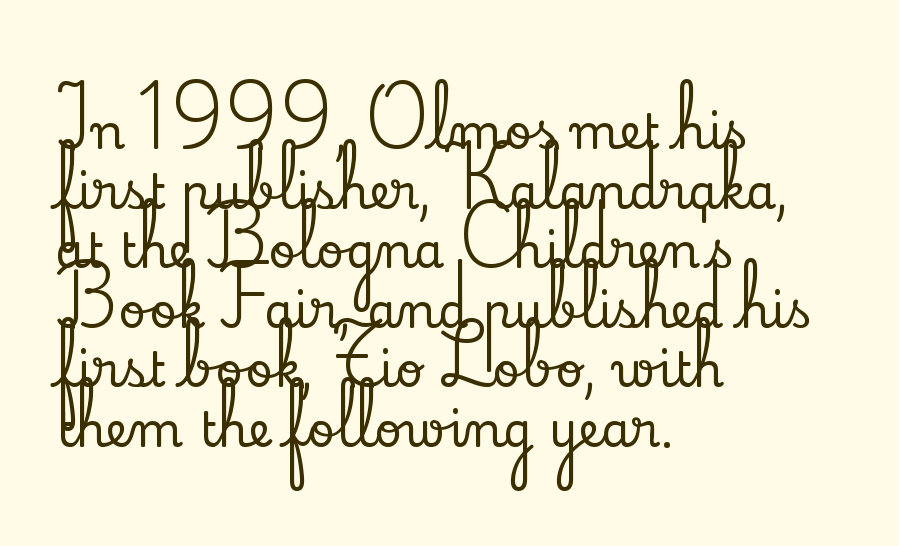
Q: Is the text italic (slanted)? A: No, it is upright.
Q: Is the typeface a serif or a sans-serif typeface? A: Serif.
Q: Is the text underlined? A: No.
Q: How is the paragraph aligned? A: Left-aligned.
Q: Is the spacing between letters normal or unusually wide? A: Normal.
Q: Width (condensed, normal, or wide)? A: Normal.
Q: Stroke contrast? A: Low.
Q: x-height? A: Small.
Q: Monospaced? A: No.
